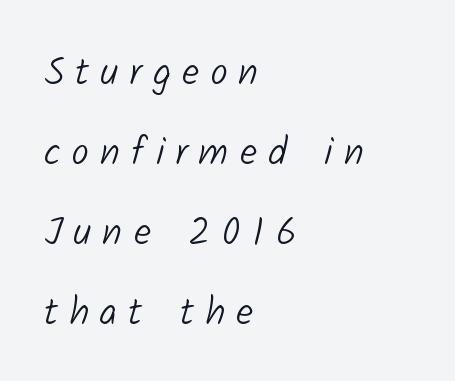
Notice the wide empty band between every row — that's loose leading. The string is rendered with underlining switched off. A classic flush-left, rag-right setting is used for this passage. You could not count columns in this text — the font is proportionally spaced.
